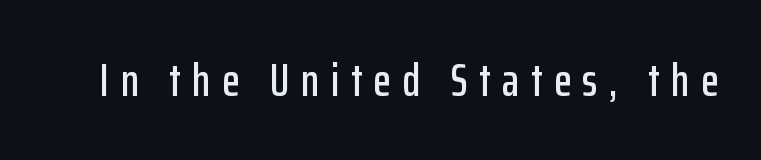
Q: Is the text italic (slanted)? A: No, it is upright.
Q: Is the typeface a serif or a sans-serif typeface? A: Sans-serif.
Q: Is the text underlined? A: No.
Q: Is the spacing between letters normal or unusually wide? A: Unusually wide.
Q: Width (condensed, normal, or wide)? A: Condensed.
Q: Stroke contrast? A: Low.
Q: x-height? A: Medium.
Q: Monospaced? A: No.
